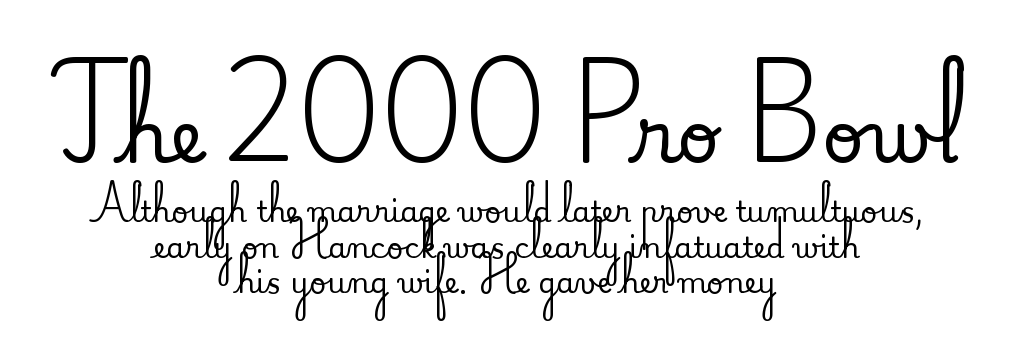
Q: Is the text italic (slanted)? A: No, it is upright.
Q: Is the typeface a serif or a sans-serif typeface? A: Serif.
Q: Is the text underlined? A: No.
Q: How is the paragraph aligned? A: Centered.
Q: Is the spacing between letters normal or unusually wide? A: Normal.
Q: Which block of text is set in a larger size, the first (top) or the second (bottom)? A: The first (top) one.
Q: Width (condensed, normal, or wide)? A: Normal.
Q: Stroke contrast? A: Medium.
Q: x-height? A: Small.
Q: Monospaced? A: No.
